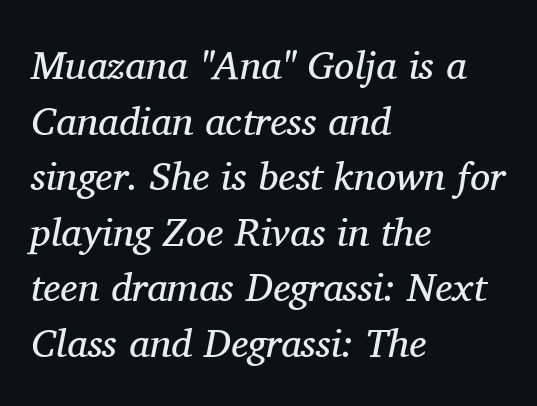
The image shows 40 px regular-weight serif type, italic (leaning right); set left-aligned, normal line spacing (1.39x), normal letter spacing, not underlined; medium stroke contrast and a medium x-height.
